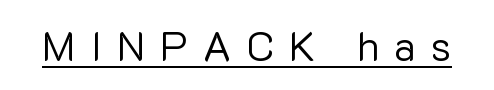
{"serif": "no", "italic": "no", "bold": "no", "weight": "regular", "width": "normal", "stroke_contrast": "low", "x_height": "medium", "monospaced": "no", "underline": "yes", "letter_spacing": "wide", "letter_spacing_em": 0.37, "glyph_px": 41}
